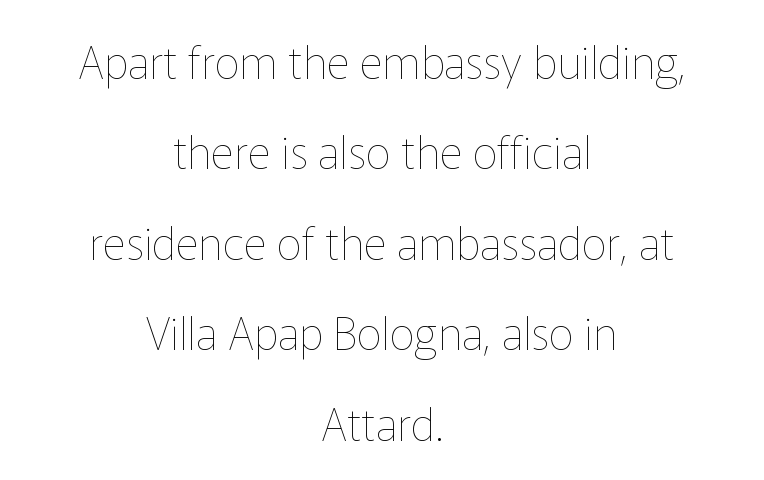
The image shows 45 px thin type, upright; set centered, loose line spacing (2.01x), normal letter spacing, not underlined; low stroke contrast and a medium x-height.
